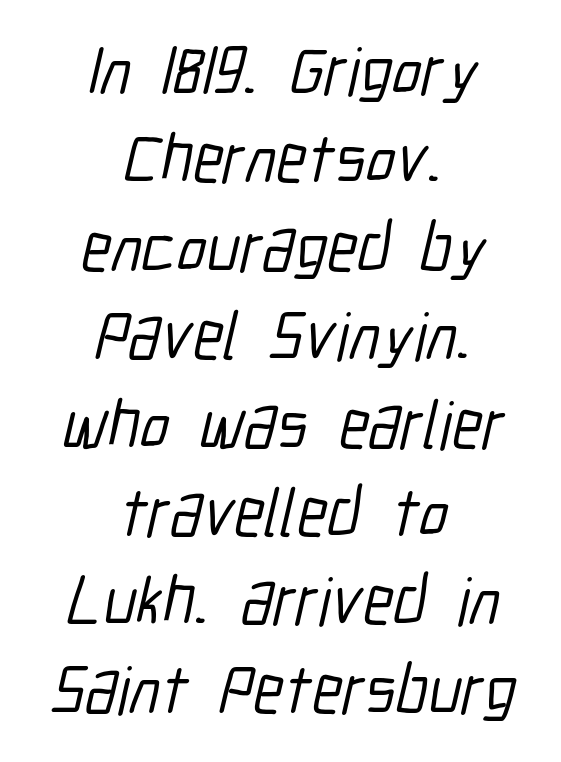
The image shows 68 px condensed sans-serif type; set centered, normal line spacing (1.3x), normal letter spacing, not underlined; low stroke contrast and a medium x-height.
